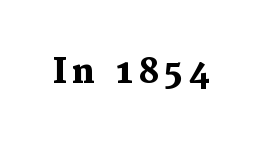
Q: Is the text bold? A: Yes.
Q: Is the text italic (slanted)? A: No, it is upright.
Q: Is the typeface a serif or a sans-serif typeface? A: Serif.
Q: Is the text underlined? A: No.
Q: Width (condensed, normal, or wide)? A: Normal.
Q: Stroke contrast? A: Medium.
Q: x-height? A: Medium.
Q: Monospaced? A: No.
